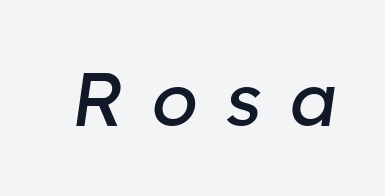
{"italic": "yes", "lean": "right", "slant_degrees": 8, "bold": "no", "weight": "regular", "width": "normal", "stroke_contrast": "low", "x_height": "medium", "monospaced": "no", "underline": "no", "letter_spacing": "wide", "letter_spacing_em": 0.37, "glyph_px": 75}
